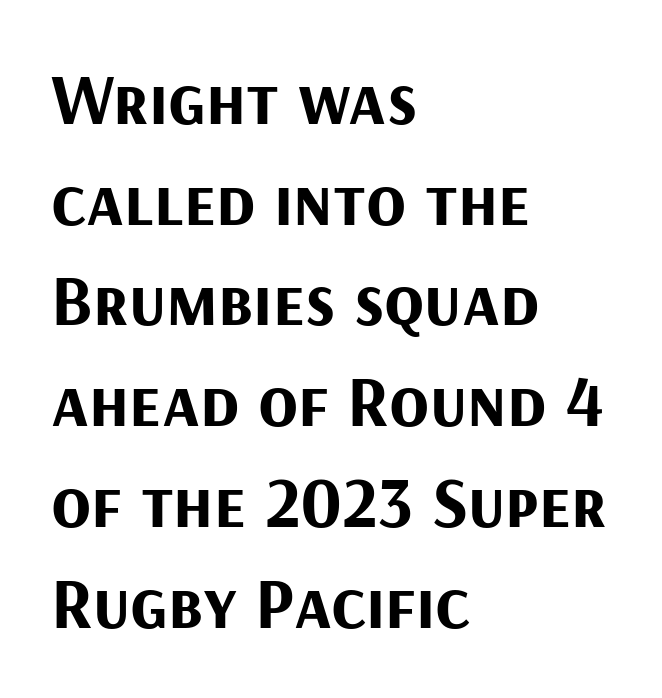
{"serif": "no", "italic": "no", "bold": "yes", "weight": "bold", "width": "normal", "stroke_contrast": "medium", "x_height": "medium", "monospaced": "no", "underline": "no", "align": "left", "line_spacing": "normal", "line_spacing_ratio": 1.38, "letter_spacing": "normal", "letter_spacing_em": 0.0, "glyph_px": 73}
